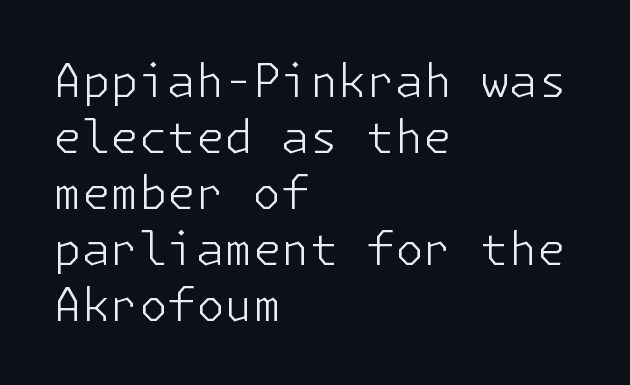
{"serif": "no", "italic": "no", "bold": "no", "weight": "light", "width": "normal", "stroke_contrast": "low", "x_height": "medium", "underline": "no", "align": "left", "line_spacing_ratio": 1.22, "letter_spacing": "normal", "letter_spacing_em": 0.0, "glyph_px": 46}
